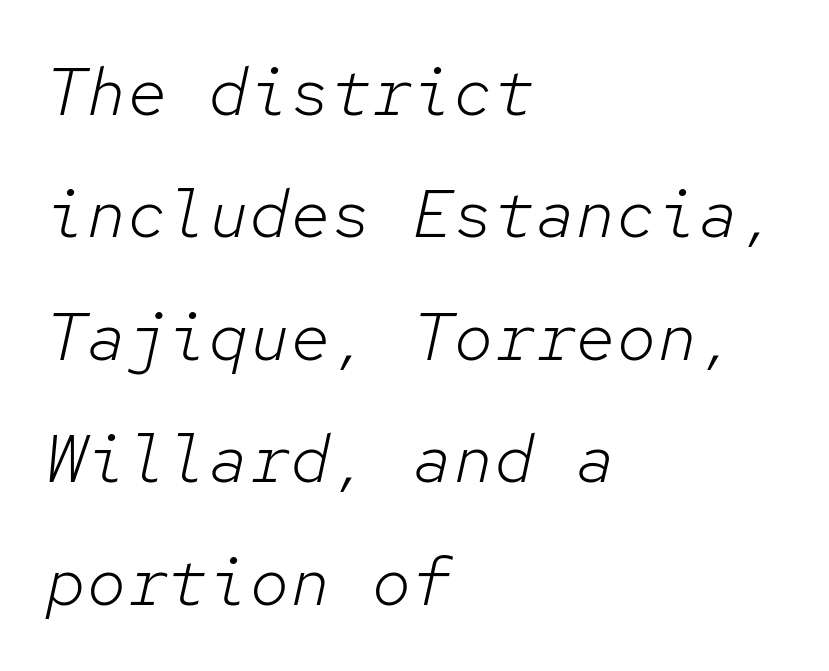
{"italic": "yes", "lean": "right", "slant_degrees": 12, "bold": "no", "weight": "light", "width": "normal", "stroke_contrast": "low", "x_height": "medium", "monospaced": "yes", "underline": "no", "align": "left", "line_spacing_ratio": 1.8, "letter_spacing": "normal", "letter_spacing_em": 0.0, "glyph_px": 68}
